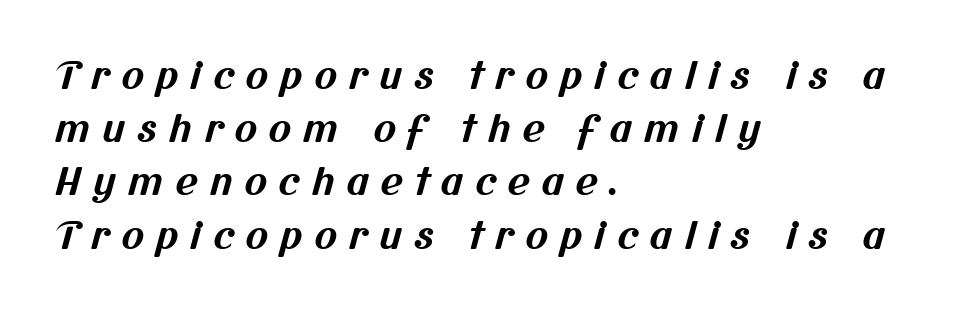
The image shows 38 px bold sans-serif type; set left-aligned, normal line spacing (1.4x), unusually wide letter spacing (+0.31 em), not underlined; medium stroke contrast and a medium x-height.
